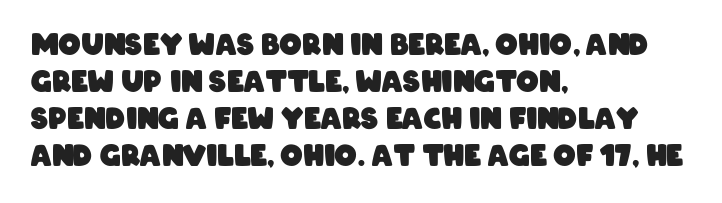
Q: Is the text bold? A: Yes.
Q: Is the typeface a serif or a sans-serif typeface? A: Sans-serif.
Q: Is the text underlined? A: No.
Q: How is the paragraph aligned? A: Left-aligned.
Q: Is the spacing between letters normal or unusually wide? A: Normal.
Q: Is the spacing between lines tight, normal or loose? A: Normal.
Q: Width (condensed, normal, or wide)? A: Condensed.
Q: Stroke contrast? A: Low.
Q: x-height? A: Large.
Q: Monospaced? A: No.
